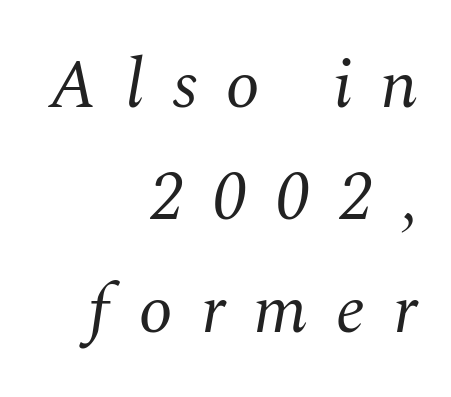
The image shows 69 px regular-weight serif type, italic (leaning right); set right-aligned, normal line spacing (1.63x), unusually wide letter spacing (+0.41 em), not underlined; medium stroke contrast and a medium x-height.
